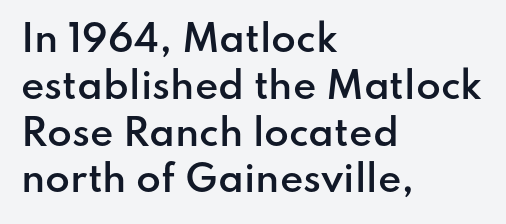
The image shows 36 px semibold sans-serif type, upright; set left-aligned, normal line spacing (1.3x), normal letter spacing, not underlined; low stroke contrast and a small x-height.
